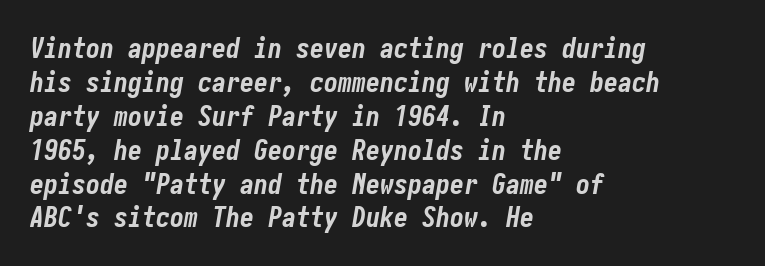
This is oblique type, the kind used for emphasis or titles. Descender tails drop into unmarked territory. The font is running at its bold setting. The type is set solid horizontally, with unmodified tracking. Alignment: flush left.
